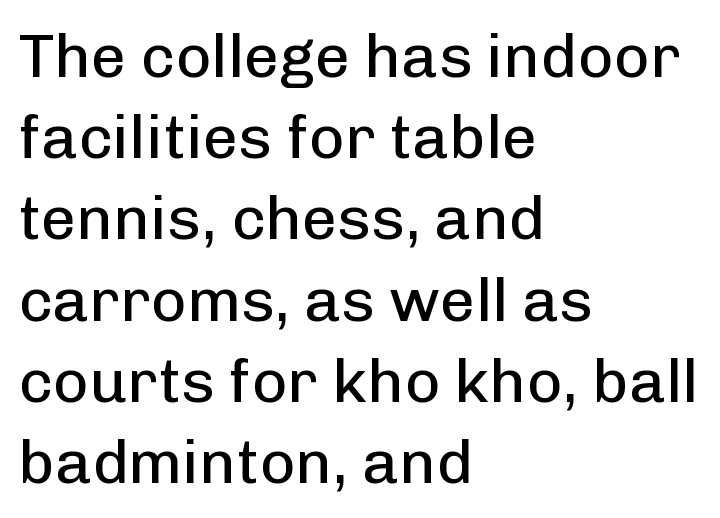
Q: Is the text bold? A: No.
Q: Is the text italic (slanted)? A: No, it is upright.
Q: Is the typeface a serif or a sans-serif typeface? A: Sans-serif.
Q: Is the text underlined? A: No.
Q: How is the paragraph aligned? A: Left-aligned.
Q: Is the spacing between letters normal or unusually wide? A: Normal.
Q: Is the spacing between lines tight, normal or loose? A: Normal.
Q: Width (condensed, normal, or wide)? A: Normal.
Q: Stroke contrast? A: Low.
Q: x-height? A: Medium.
Q: Monospaced? A: No.
